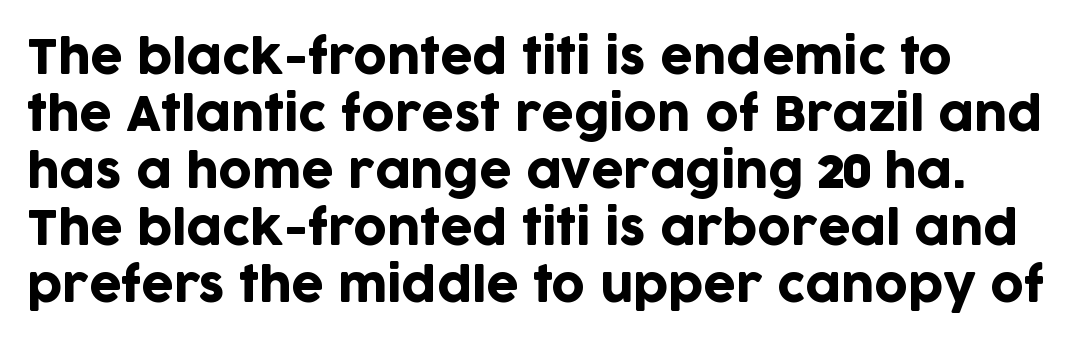
The image shows 46 px sans-serif type, upright; set line spacing 1.24x, normal letter spacing, not underlined; low stroke contrast and a large x-height.
